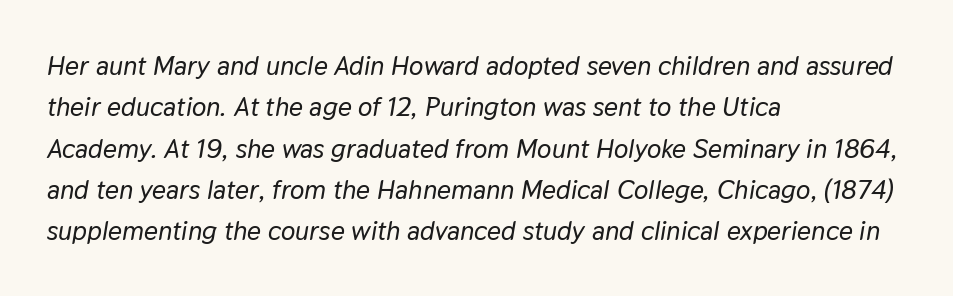
The image shows 27 px text type, italic (leaning right); set left-aligned, normal line spacing (1.53x), normal letter spacing, not underlined.
